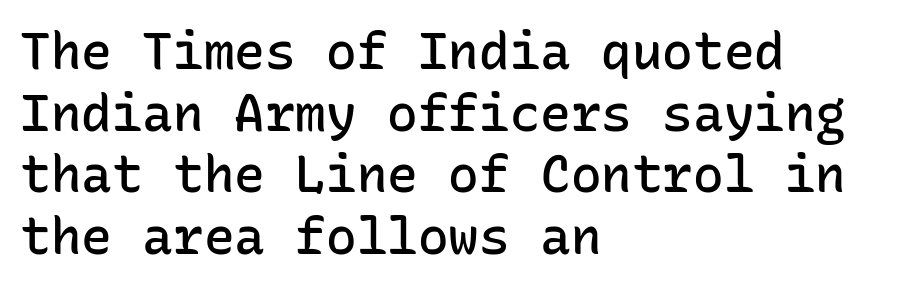
Each letter, wide or thin by design, is forced into the same width here. Tracking value appears to be zero — textbook default spacing. Nobody drew a line under any word here. The font's upright variant was chosen for this text. Is this a sans? Yes — the strokes have no serifs.
